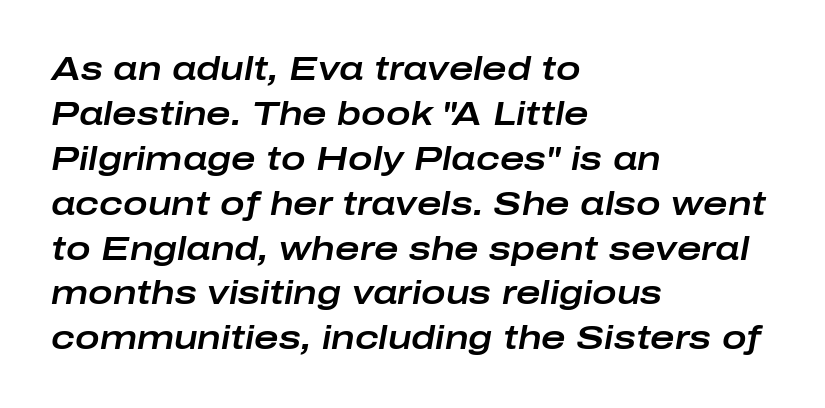
These lines are set flush left with a ragged right edge. Anything drawn beneath the words? Only blank space. Here the designer chose a conventional face with non-uniform glyph widths. Normally led — the rows are evenly, conventionally spaced.
